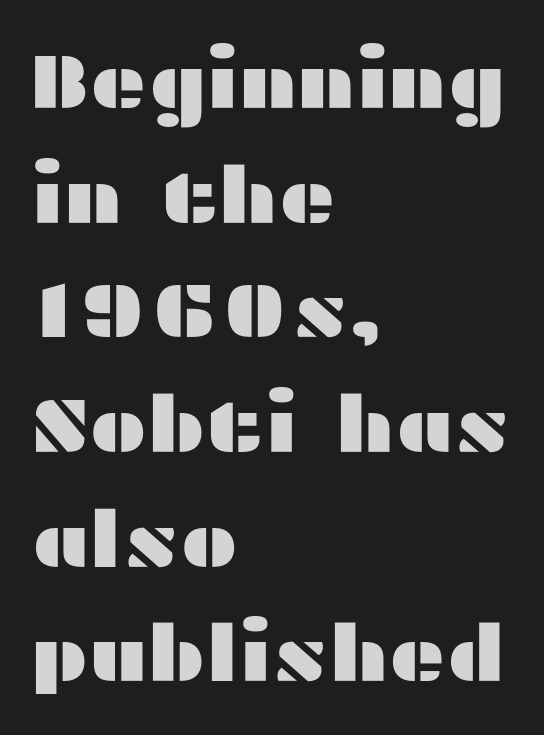
The image shows 78 px wide sans-serif type, upright; set left-aligned, normal line spacing (1.47x), normal letter spacing, not underlined; medium stroke contrast and a medium x-height.
